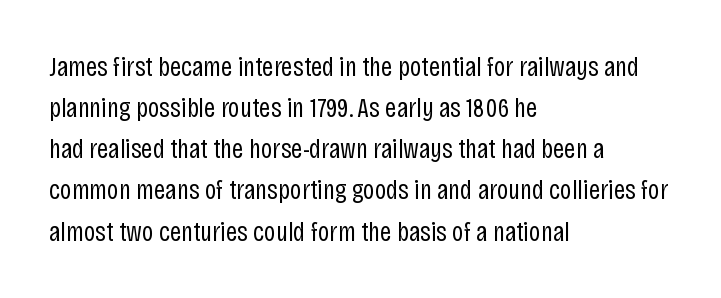
Q: Is the text bold? A: No.
Q: Is the text italic (slanted)? A: No, it is upright.
Q: Is the typeface a serif or a sans-serif typeface? A: Sans-serif.
Q: Is the text underlined? A: No.
Q: How is the paragraph aligned? A: Left-aligned.
Q: Is the spacing between letters normal or unusually wide? A: Normal.
Q: Is the spacing between lines tight, normal or loose? A: Normal.
Q: Width (condensed, normal, or wide)? A: Condensed.
Q: Stroke contrast? A: Low.
Q: x-height? A: Large.
Q: Monospaced? A: No.
